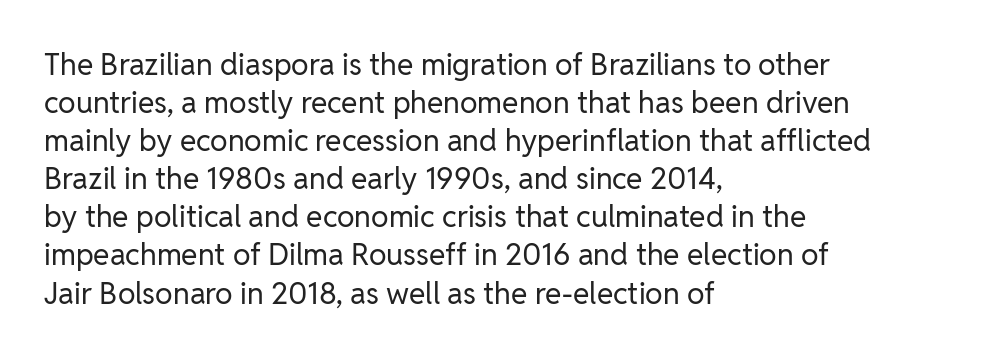
The image shows 30 px regular-weight sans-serif type, upright; set left-aligned, normal line spacing (1.27x), normal letter spacing, not underlined; low stroke contrast and a medium x-height.
